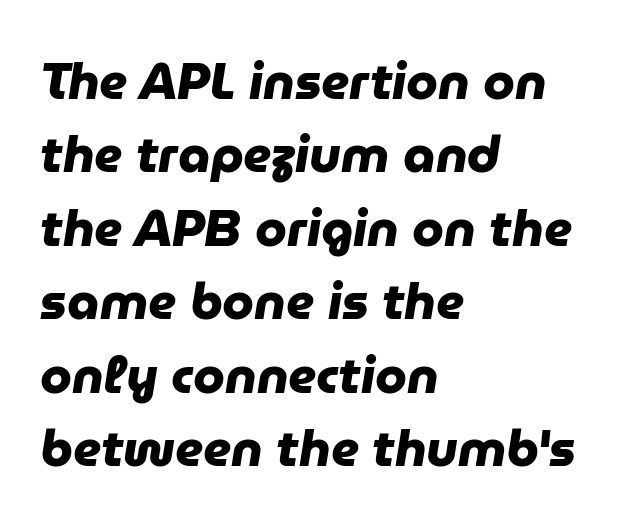
Regarding serifs, this sample does without them. The rag falls on the right side of this text block. Students, note that the glyphs here touch the page at normal intervals. The passage shown is typed in a proportional face where columns would drift. Nobody drew a line under any word here.
